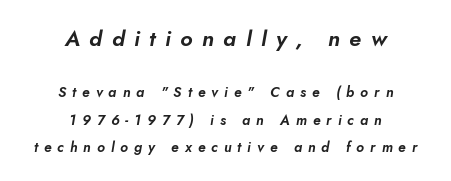
Tracking value appears strongly positive — letters spread wide. The specimen omits any rule beneath the text block's lines. Layout note: lines centered. This is oblique type, the kind used for emphasis or titles. The space between consecutive lines is lavish. Between these two stacked blocks, the higher one wins on size.
